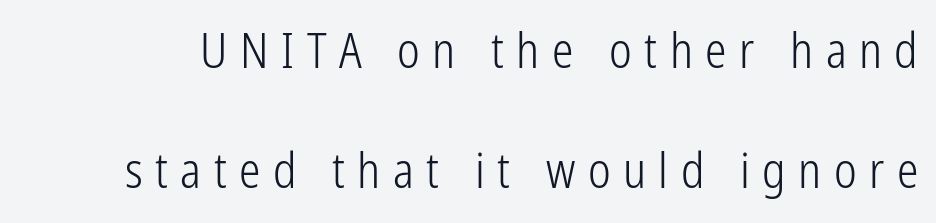
Q: Is the text bold? A: No.
Q: Is the text italic (slanted)? A: No, it is upright.
Q: Is the typeface a serif or a sans-serif typeface? A: Sans-serif.
Q: Is the text underlined? A: No.
Q: Is the spacing between letters normal or unusually wide? A: Unusually wide.
Q: Is the spacing between lines tight, normal or loose? A: Loose.
Q: Width (condensed, normal, or wide)? A: Condensed.
Q: Stroke contrast? A: Low.
Q: x-height? A: Medium.
Q: Monospaced? A: No.
